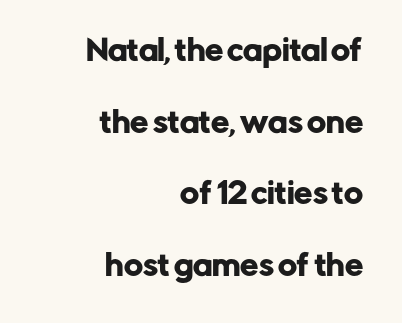
The passage is arranged like a letterhead date or caption credit — flush right. No feet cap the strokes, marking this as sans-serif type. The passage shown is typed in a proportional face where columns would drift. The lettering holds an erect, upright posture throughout. Just letters on the line, the space beneath them empty. The space between consecutive lines is lavish.
